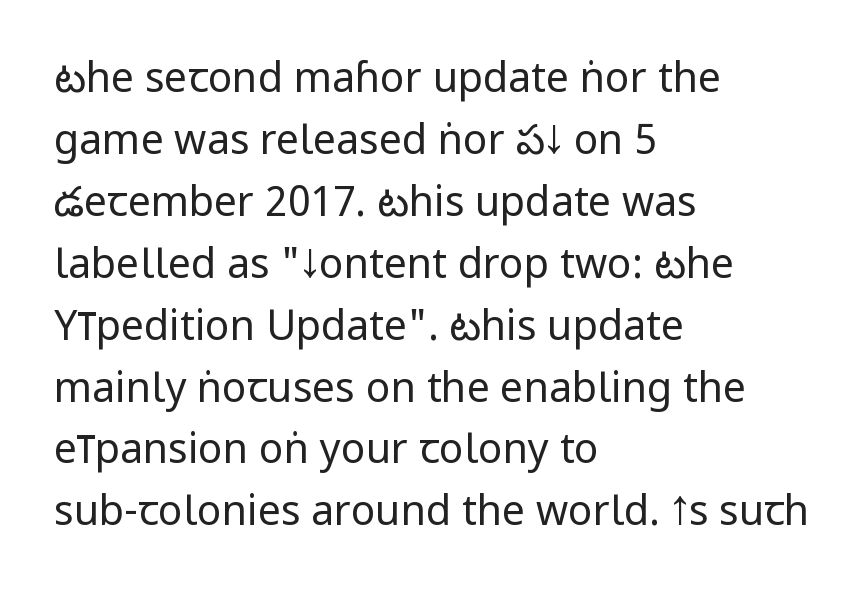
The letters stand upright; this is a roman face. This rendering leaves character spacing at its baseline value. Horizontally, the lines are justified to the leading edge only. The type family on display is of the sans-serif kind.
